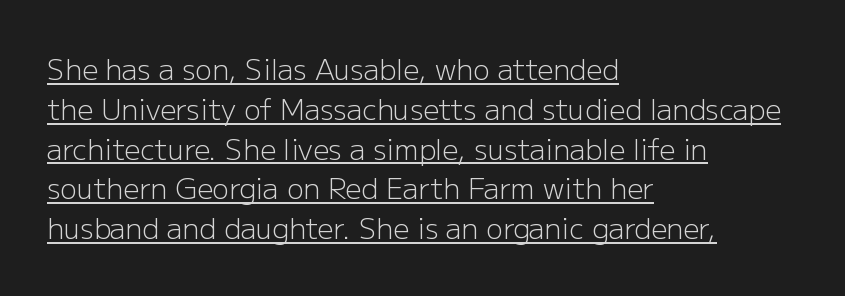
The image shows 28 px light sans-serif type, upright; set left-aligned, normal line spacing (1.42x), normal letter spacing, underlined; low stroke contrast and a medium x-height.
